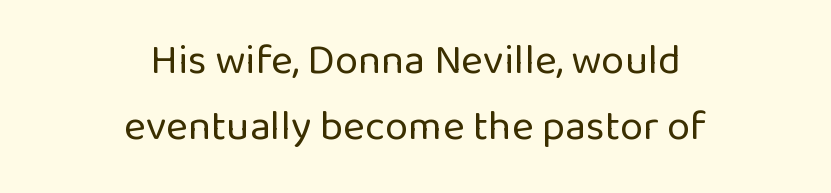
{"serif": "no", "italic": "no", "bold": "no", "weight": "regular", "width": "normal", "stroke_contrast": "low", "x_height": "medium", "monospaced": "no", "underline": "no", "align": "center", "line_spacing": "normal", "line_spacing_ratio": 1.56, "letter_spacing": "normal", "letter_spacing_em": 0.0, "glyph_px": 42}
